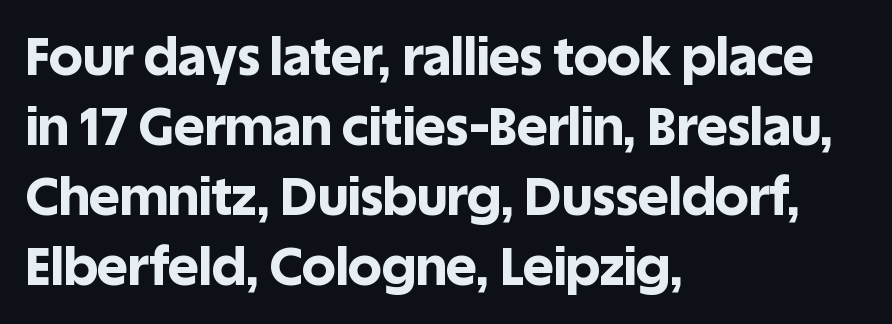
Q: Is the text bold? A: Yes.
Q: Is the text italic (slanted)? A: No, it is upright.
Q: Is the typeface a serif or a sans-serif typeface? A: Sans-serif.
Q: Is the text underlined? A: No.
Q: How is the paragraph aligned? A: Left-aligned.
Q: Is the spacing between letters normal or unusually wide? A: Normal.
Q: Is the spacing between lines tight, normal or loose? A: Normal.
Q: Width (condensed, normal, or wide)? A: Normal.
Q: x-height? A: Large.
Q: Monospaced? A: No.
